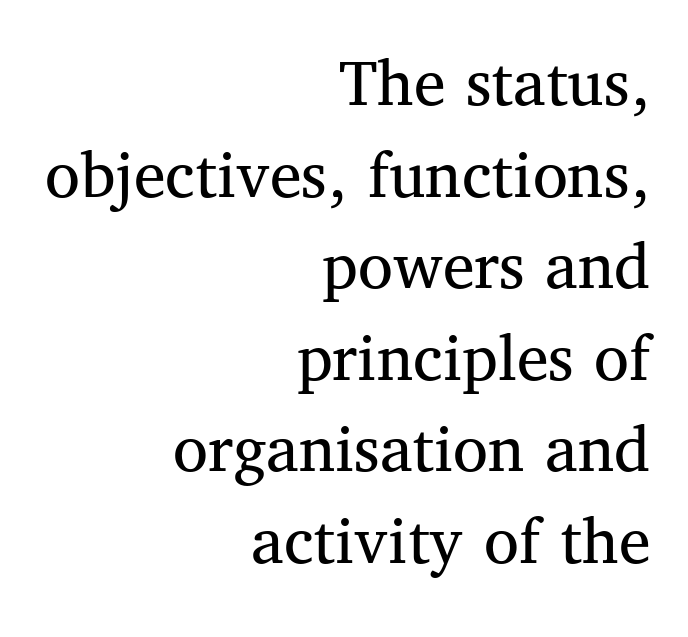
Q: Is the text bold? A: No.
Q: Is the text italic (slanted)? A: No, it is upright.
Q: Is the typeface a serif or a sans-serif typeface? A: Serif.
Q: Is the text underlined? A: No.
Q: How is the paragraph aligned? A: Right-aligned.
Q: Is the spacing between letters normal or unusually wide? A: Normal.
Q: Is the spacing between lines tight, normal or loose? A: Normal.
Q: Width (condensed, normal, or wide)? A: Normal.
Q: Stroke contrast? A: Medium.
Q: x-height? A: Medium.
Q: Monospaced? A: No.
